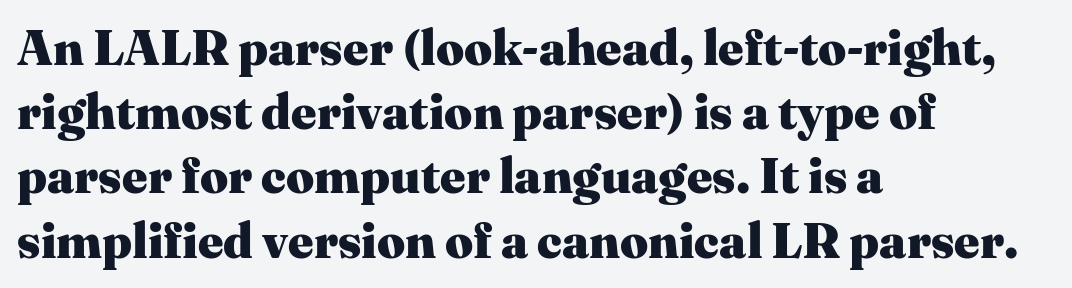
Q: Is the text bold? A: Yes.
Q: Is the text italic (slanted)? A: No, it is upright.
Q: Is the typeface a serif or a sans-serif typeface? A: Serif.
Q: Is the text underlined? A: No.
Q: How is the paragraph aligned? A: Left-aligned.
Q: Is the spacing between letters normal or unusually wide? A: Normal.
Q: Is the spacing between lines tight, normal or loose? A: Normal.
Q: Width (condensed, normal, or wide)? A: Normal.
Q: Stroke contrast? A: Medium.
Q: x-height? A: Medium.
Q: Monospaced? A: No.
